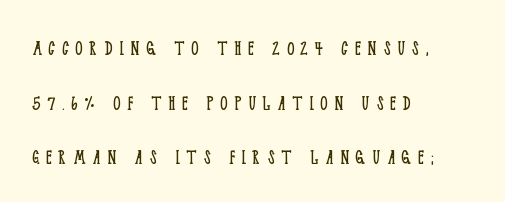
A light-to-regular cut is what we see here. Loosely led — the rows are spread out. If you drew a ruler down the left edge, every line would touch it. The axis of the letterforms is exactly vertical. The words here are not underlined. Students, note that the glyphs here are deliberately spaced far apart.
